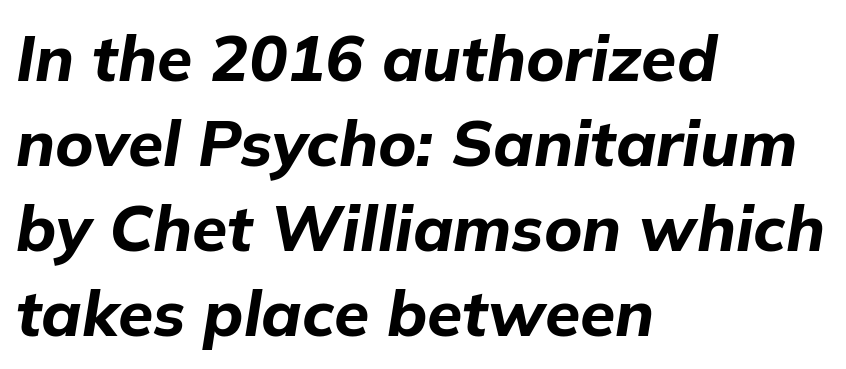
The image shows 64 px bold type, italic (leaning right); set left-aligned, normal line spacing (1.33x), normal letter spacing, not underlined; low stroke contrast and a medium x-height.
